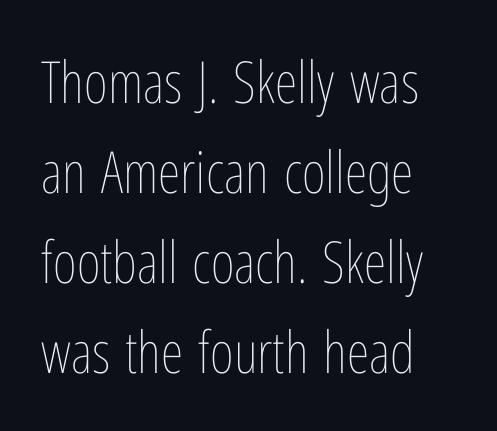
The foot of each line stays bare and open. Vertically, the passage feels balanced, rows spaced as you'd expect. Counters stay open thanks to moderate or lighter strokes. The line texture is even and compact thanks to regular tracking.
